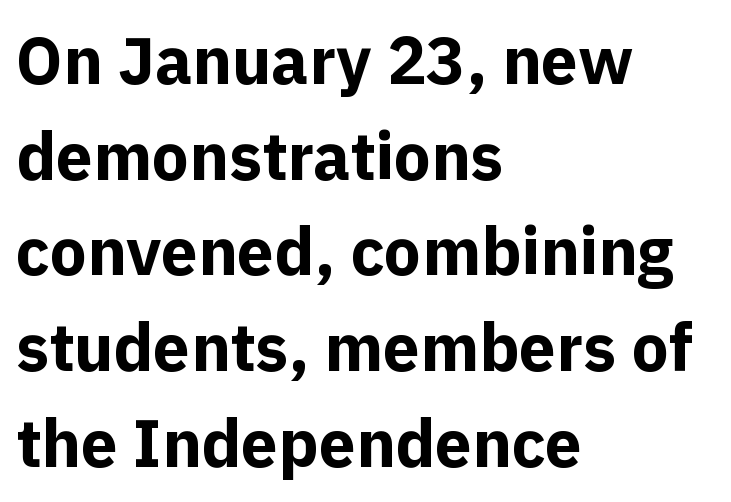
The image shows 66 px bold sans-serif type, upright; set left-aligned, normal line spacing (1.45x), normal letter spacing, not underlined; a medium x-height.
